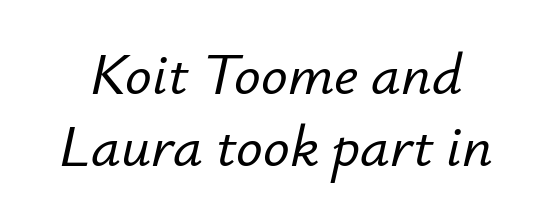
The image shows 59 px text type, italic (leaning right); set line spacing 1.22x, normal letter spacing, not underlined; low stroke contrast and a small x-height.
